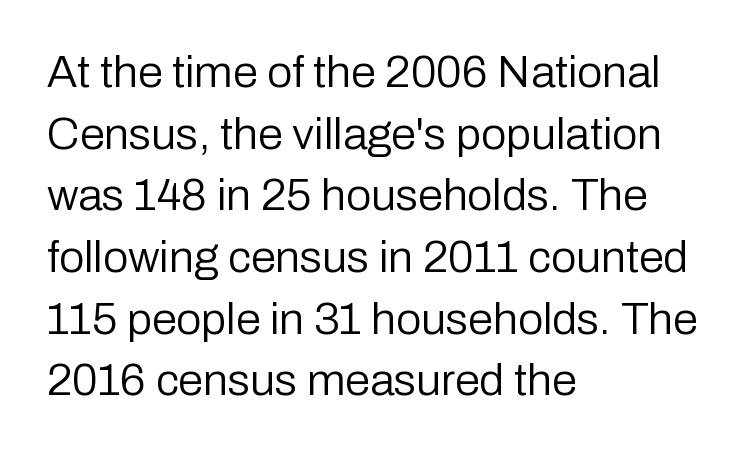
{"serif": "no", "italic": "no", "bold": "no", "weight": "regular", "width": "normal", "stroke_contrast": "low", "x_height": "medium", "monospaced": "no", "underline": "no", "align": "left", "line_spacing": "normal", "line_spacing_ratio": 1.37, "letter_spacing": "normal", "letter_spacing_em": 0.0, "glyph_px": 45}
